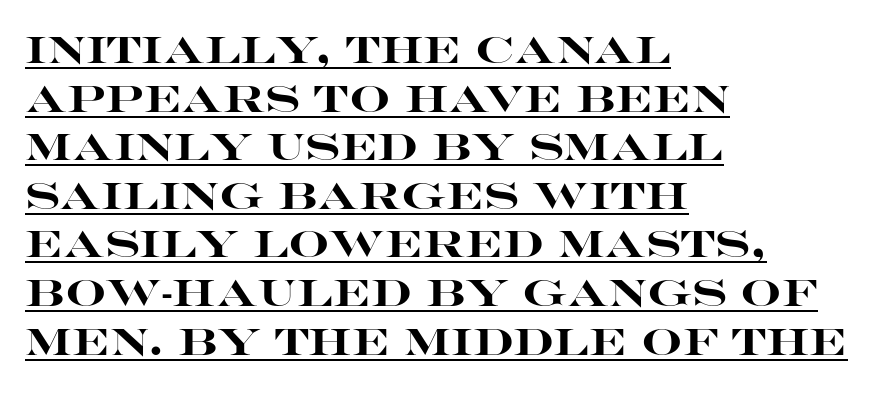
Q: Is the text bold? A: Yes.
Q: Is the text italic (slanted)? A: No, it is upright.
Q: Is the typeface a serif or a sans-serif typeface? A: Serif.
Q: Is the text underlined? A: Yes.
Q: How is the paragraph aligned? A: Left-aligned.
Q: Is the spacing between letters normal or unusually wide? A: Normal.
Q: Is the spacing between lines tight, normal or loose? A: Normal.
Q: Width (condensed, normal, or wide)? A: Wide.
Q: Stroke contrast? A: High.
Q: x-height? A: Large.
Q: Monospaced? A: No.
